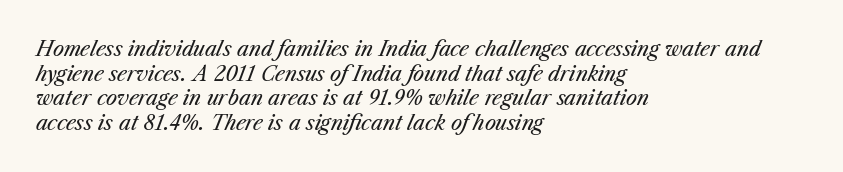
Q: Is the text bold? A: No.
Q: Is the text italic (slanted)? A: Yes, it leans right by about 23 degrees.
Q: Is the text underlined? A: No.
Q: How is the paragraph aligned? A: Left-aligned.
Q: Is the spacing between letters normal or unusually wide? A: Normal.
